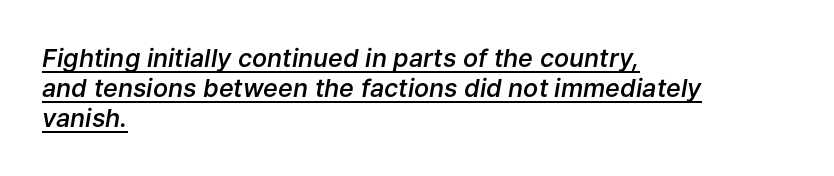
{"italic": "yes", "lean": "right", "slant_degrees": 9, "bold": "semi", "underline": "yes", "align": "left", "line_spacing_ratio": 1.2, "letter_spacing": "normal", "letter_spacing_em": 0.0, "glyph_px": 25}
